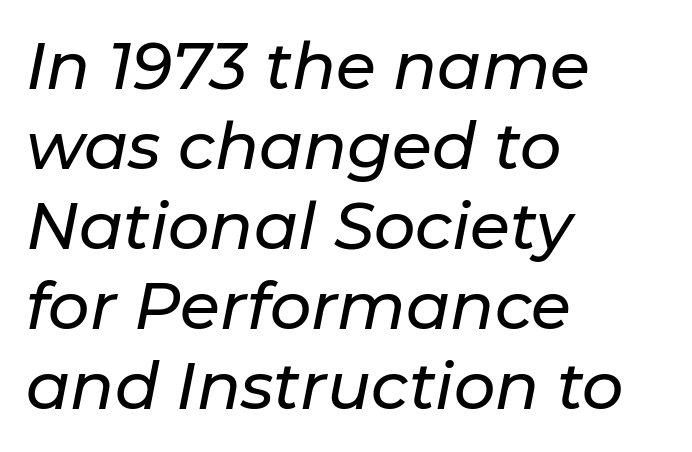
{"italic": "yes", "lean": "right", "slant_degrees": 11, "width": "normal", "stroke_contrast": "low", "x_height": "medium", "monospaced": "no", "underline": "no", "align": "left", "line_spacing_ratio": 1.23, "letter_spacing": "normal", "letter_spacing_em": 0.0, "glyph_px": 65}
